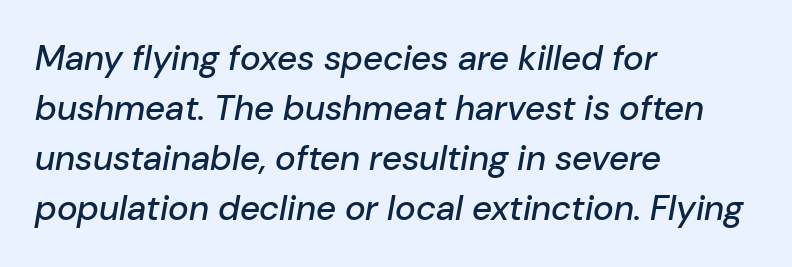
Letter spacing: default. Quick note: underline off. Rows of type keep a routine distance in the vertical direction. Layout note: lines flush left.
